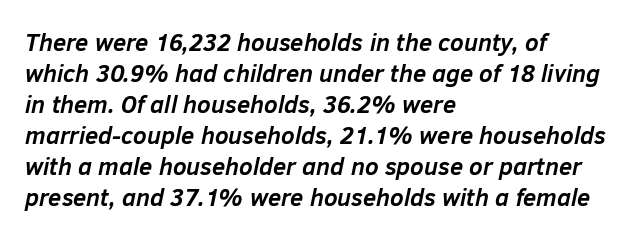
The image shows 24 px bold type, italic (leaning right); set left-aligned, normal line spacing (1.29x), normal letter spacing, not underlined.
